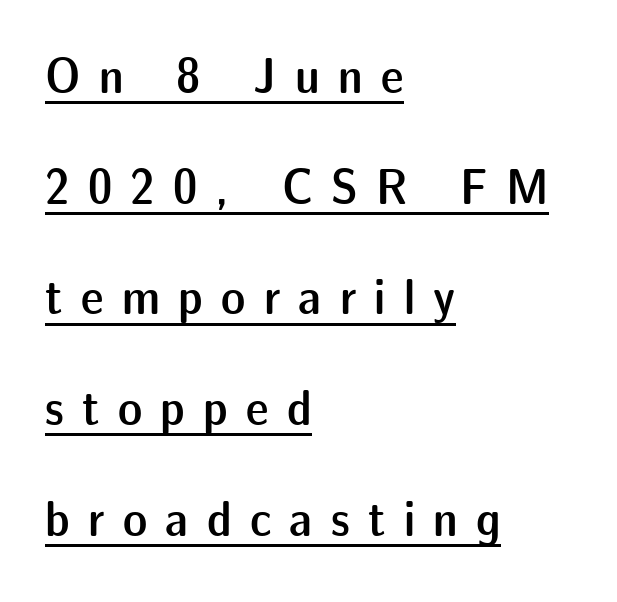
Moderately thickened strokes mark this as semibold type. The gaps between neighbouring characters are conspicuously large. A typesetter would call this proportional, since set widths differ per character. Leading: increased.
